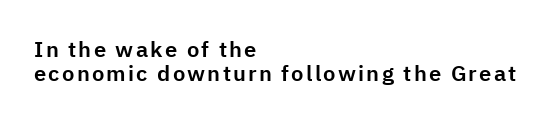
Q: Is the text italic (slanted)? A: No, it is upright.
Q: Is the text underlined? A: No.
Q: How is the paragraph aligned? A: Left-aligned.
Q: Is the spacing between lines tight, normal or loose? A: Tight.
